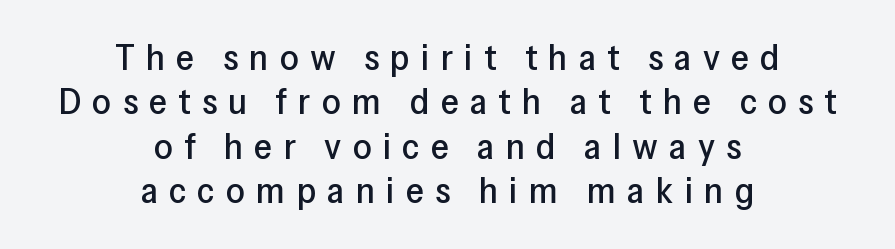
Italic? Not at all — the glyphs are vertical. The rendering uses natural spacing where letterforms have individual widths. The zone under the glyphs is completely vacant. Characters follow at a spacing far wider than the type designer built in. A typesetter would label this face a sans.
